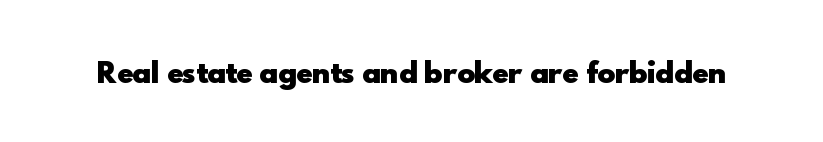
The image shows 27 px bold type, upright; set normal letter spacing, not underlined.
